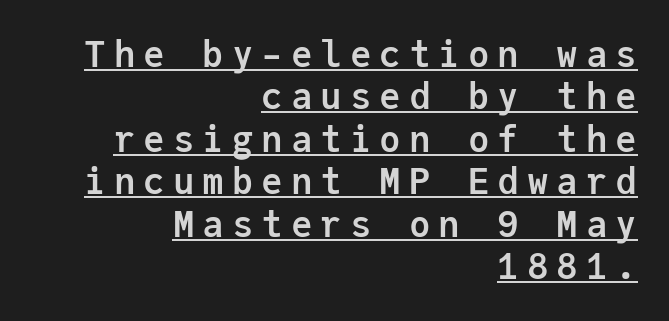
Q: Is the text bold? A: Yes.
Q: Is the text italic (slanted)? A: No, it is upright.
Q: Is the typeface a serif or a sans-serif typeface? A: Sans-serif.
Q: Is the text underlined? A: Yes.
Q: How is the paragraph aligned? A: Right-aligned.
Q: Is the spacing between letters normal or unusually wide? A: Unusually wide.
Q: Width (condensed, normal, or wide)? A: Normal.
Q: Stroke contrast? A: Low.
Q: x-height? A: Medium.
Q: Monospaced? A: Yes.
